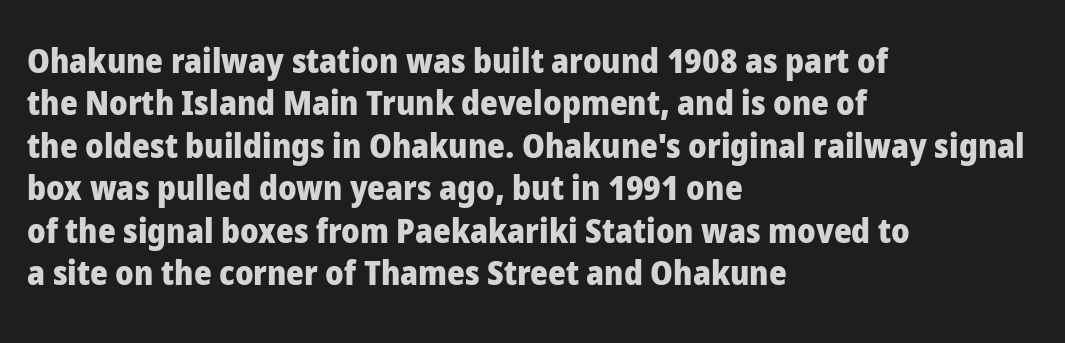
{"serif": "no", "italic": "no", "bold": "yes", "weight": "heavy", "width": "normal", "stroke_contrast": "low", "x_height": "medium", "monospaced": "no", "underline": "no", "align": "left", "line_spacing": "normal", "line_spacing_ratio": 1.25, "letter_spacing": "normal", "letter_spacing_em": 0.0, "glyph_px": 34}
